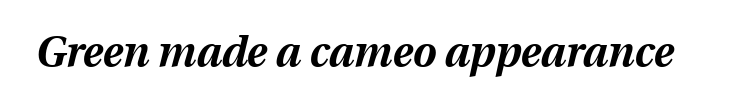
Q: Is the text bold? A: Yes.
Q: Is the text italic (slanted)? A: Yes, it leans right by about 13 degrees.
Q: Is the text underlined? A: No.
Q: Is the spacing between letters normal or unusually wide? A: Normal.
Q: Width (condensed, normal, or wide)? A: Normal.
Q: Stroke contrast? A: Medium.
Q: x-height? A: Medium.
Q: Monospaced? A: No.
